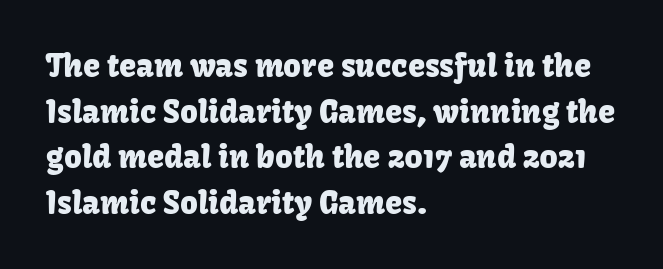
The image shows 31 px sans-serif type, upright; set left-aligned, normal line spacing (1.47x), normal letter spacing, not underlined; low stroke contrast and a medium x-height.
